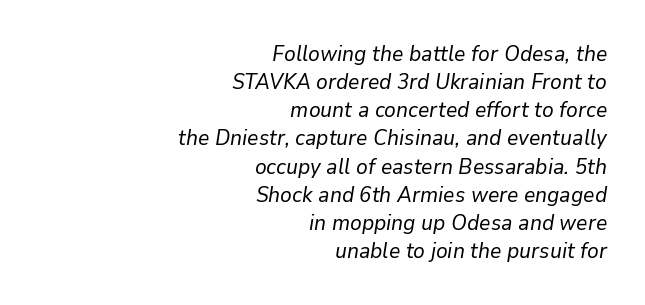
Q: Is the text bold? A: No.
Q: Is the text italic (slanted)? A: Yes, it leans right by about 9 degrees.
Q: Is the text underlined? A: No.
Q: How is the paragraph aligned? A: Right-aligned.
Q: Is the spacing between letters normal or unusually wide? A: Normal.
Q: Is the spacing between lines tight, normal or loose? A: Normal.
